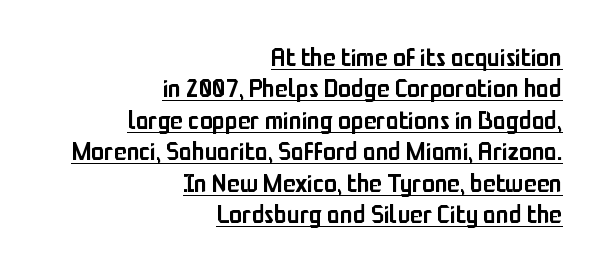
This is roman type, the default non-slanted kind. In terms of weight, the rendering is demibold, just under bold. You could call the tracking neutral — neither tight nor loose. The face used here appears with an underline applied.
